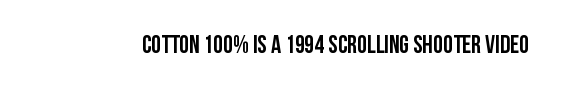
Underlining? Definitely not there. Strong, thick strokes mark this as bold type. This sample uses an upright cut, with every glyph sitting square on the baseline. A typesetter would call this zero additional tracking.
